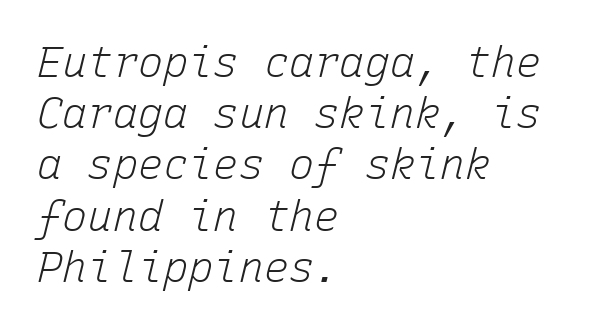
The image shows 42 px light type, italic (leaning right), monospaced; set left-aligned, line spacing 1.22x, normal letter spacing, not underlined; low stroke contrast and a medium x-height.
